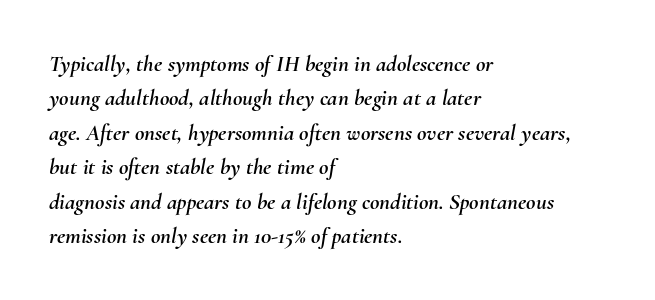
The image shows 23 px text type, italic (leaning right); set left-aligned, normal line spacing (1.5x), normal letter spacing, not underlined.
